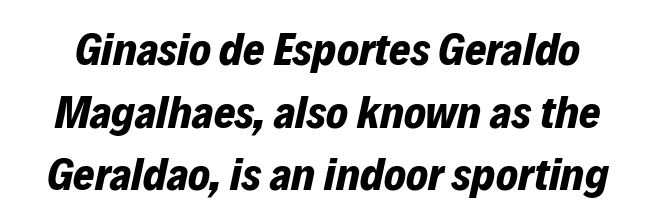
Pretty heavy lettering here — definitely bold. The passage shown is typed in a proportional face where columns would drift. The passage shown leans; its letterforms are oblique. The tracking reads as untouched default to a designer's eye.
